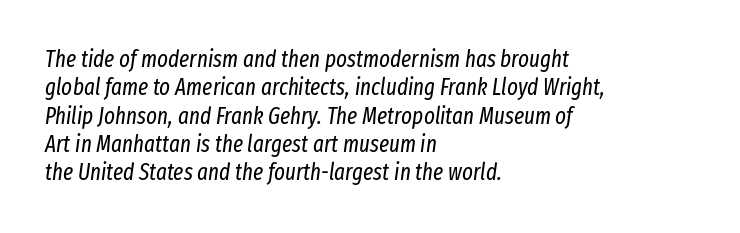
Every character sits at an angle, as italics do. You could call the tracking neutral — neither tight nor loose. Caption: multi-line text, flush left, ragged right. Caption: face not bold, strokes unweighted. Plain, unruled lines of type.
